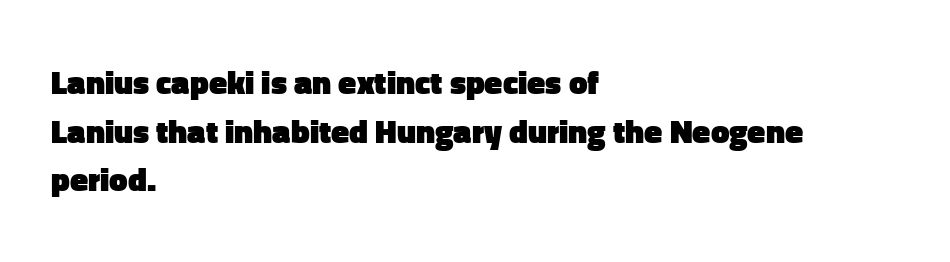
Q: Is the text bold? A: Yes.
Q: Is the text italic (slanted)? A: No, it is upright.
Q: Is the typeface a serif or a sans-serif typeface? A: Sans-serif.
Q: Is the text underlined? A: No.
Q: How is the paragraph aligned? A: Left-aligned.
Q: Is the spacing between letters normal or unusually wide? A: Normal.
Q: Is the spacing between lines tight, normal or loose? A: Normal.
Q: Width (condensed, normal, or wide)? A: Normal.
Q: Stroke contrast? A: Low.
Q: x-height? A: Medium.
Q: Monospaced? A: No.
